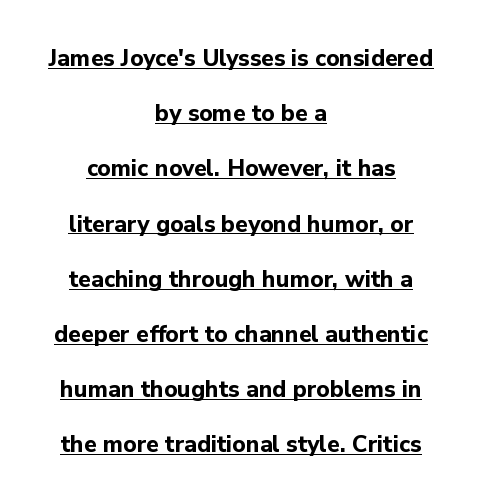
The image shows 23 px bold type, upright; set centered, loose line spacing (2.4x), normal letter spacing, underlined.
